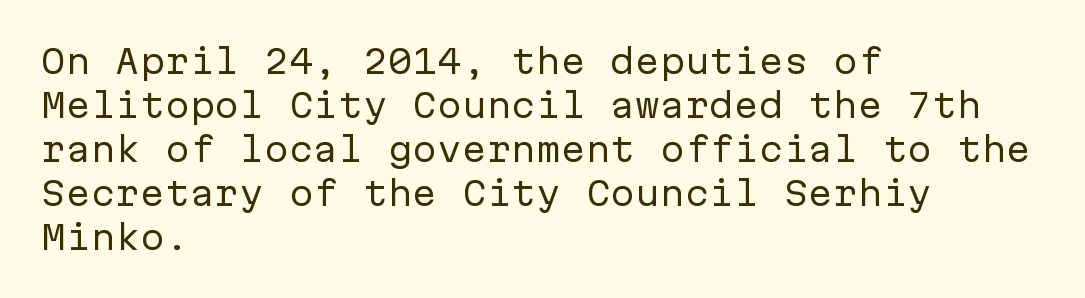
Every stem runs plumb, perpendicular to the baseline. All the whitespace from short lines collects on the right. Underline: absent. Spacing verdict: monospaced, one width for all characters. Are there feet on the stems? There aren't — it's a sans. Short note: letters normally spaced.
